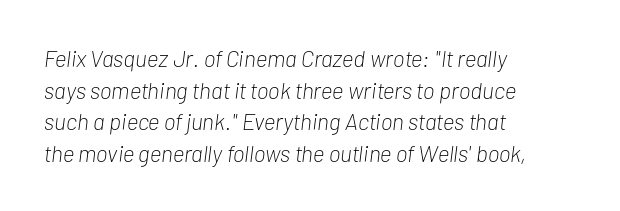
The image shows 23 px text type, italic (leaning right); set left-aligned, normal line spacing (1.37x), normal letter spacing, not underlined.
